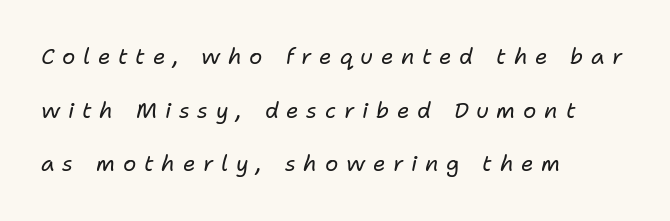
{"italic": "yes", "lean": "right", "slant_degrees": 11, "bold": "no", "underline": "no", "align": "left", "line_spacing": "loose", "line_spacing_ratio": 2.44, "letter_spacing": "wide", "letter_spacing_em": 0.35, "glyph_px": 22}
